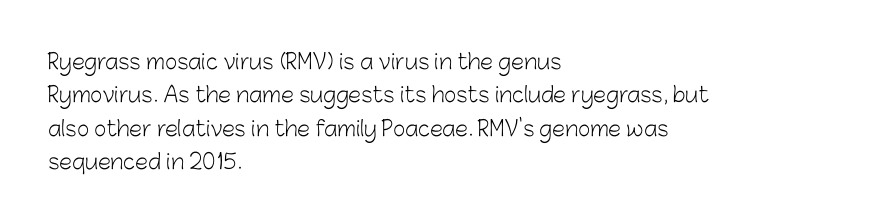
The image shows 21 px text type, upright; set left-aligned, normal line spacing (1.59x), normal letter spacing, not underlined.
